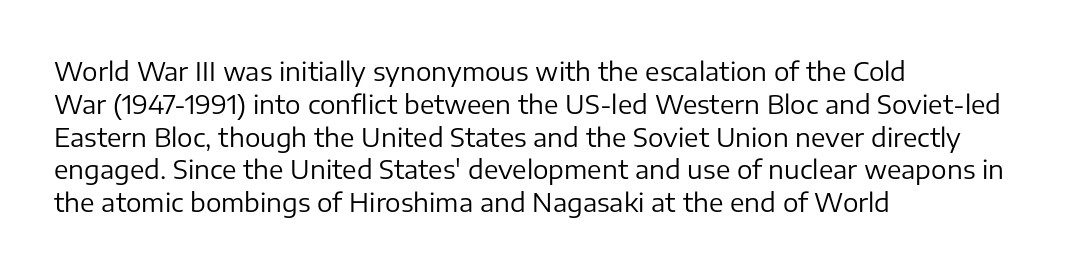
Q: Is the text bold? A: No.
Q: Is the text italic (slanted)? A: No, it is upright.
Q: Is the text underlined? A: No.
Q: How is the paragraph aligned? A: Left-aligned.
Q: Is the spacing between letters normal or unusually wide? A: Normal.
Q: Is the spacing between lines tight, normal or loose? A: Normal.
